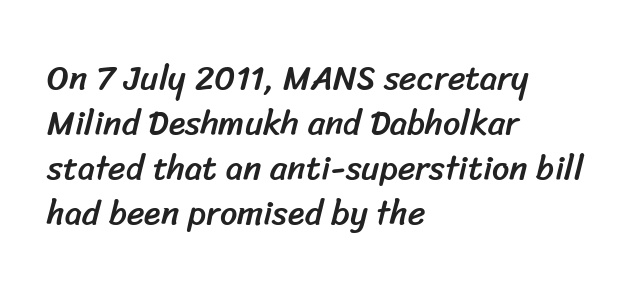
{"serif": "no", "width": "normal", "stroke_contrast": "low", "x_height": "medium", "monospaced": "no", "underline": "no", "align": "left", "line_spacing": "normal", "line_spacing_ratio": 1.32, "letter_spacing": "normal", "letter_spacing_em": 0.0, "glyph_px": 34}
